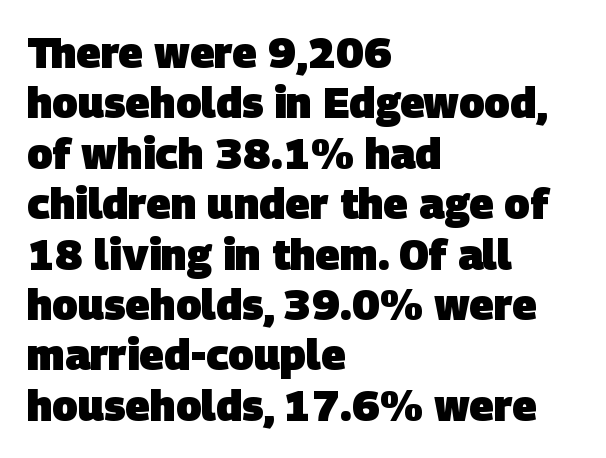
Tracking value appears to be zero — textbook default spacing. This is heavy type, rendered in bold. The space beneath each line is pristine and unruled. Do the characters align in a grid? No, the font is proportional. The lines in this sample share a left origin and differ only in where they stop.
